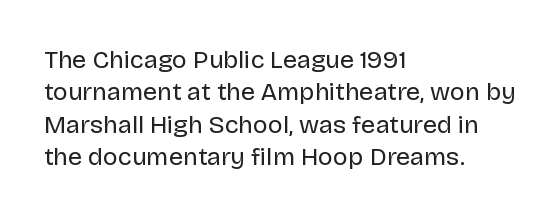
The image shows 25 px text type, upright; set left-aligned, normal line spacing (1.3x), normal letter spacing, not underlined.
